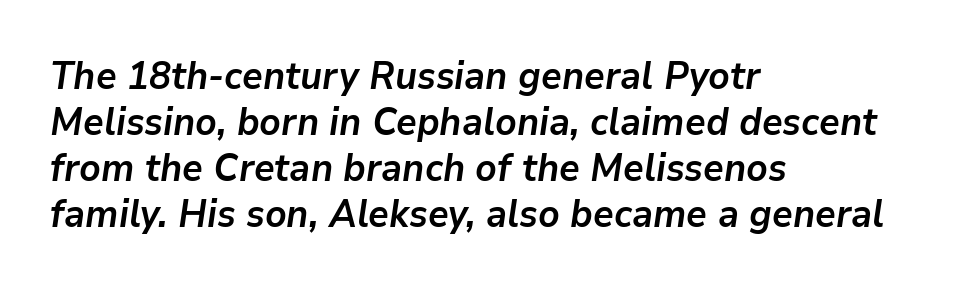
{"italic": "yes", "lean": "right", "slant_degrees": 9, "bold": "yes", "weight": "semibold", "width": "normal", "stroke_contrast": "low", "x_height": "medium", "monospaced": "no", "underline": "no", "align": "left", "line_spacing_ratio": 1.21, "letter_spacing": "normal", "letter_spacing_em": 0.0, "glyph_px": 38}
